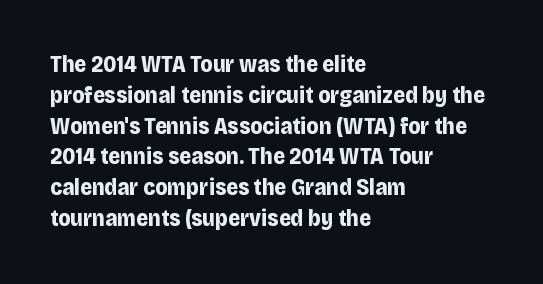
{"italic": "no", "bold": "yes", "underline": "no", "align": "left", "line_spacing": "normal", "line_spacing_ratio": 1.34, "letter_spacing": "normal", "letter_spacing_em": 0.0, "glyph_px": 23}
